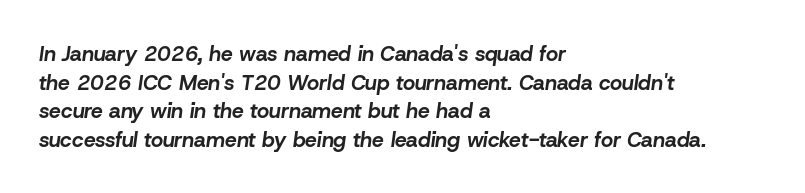
Quick note: underline off. Stroke thickness is high; the sample reads as a true bold. Vertical spacing — default. This sample uses an oblique cut, with every glyph tilted off the vertical. Is the block centered? No — it sits flush against the left margin. The face used here is rendered with its standard letterfit.
